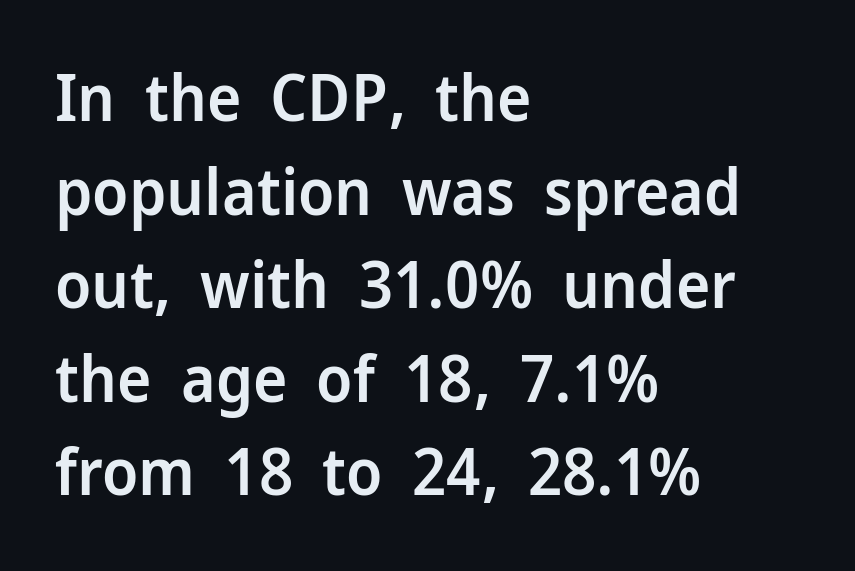
Q: Is the text bold? A: Semi-bold.
Q: Is the text italic (slanted)? A: No, it is upright.
Q: Is the typeface a serif or a sans-serif typeface? A: Sans-serif.
Q: Is the text underlined? A: No.
Q: How is the paragraph aligned? A: Left-aligned.
Q: Is the spacing between letters normal or unusually wide? A: Normal.
Q: Is the spacing between lines tight, normal or loose? A: Normal.
Q: Width (condensed, normal, or wide)? A: Normal.
Q: Stroke contrast? A: Low.
Q: x-height? A: Medium.
Q: Monospaced? A: No.
